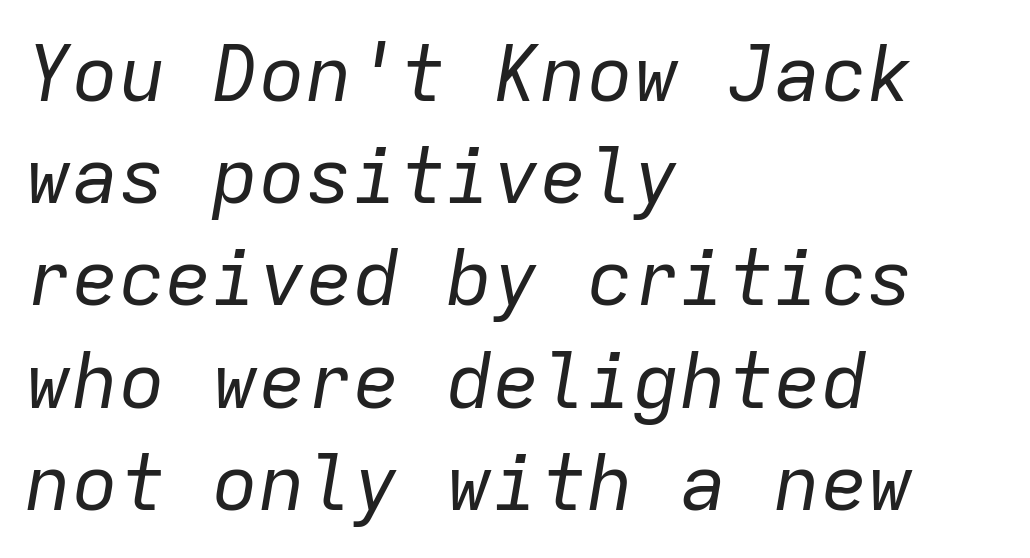
{"italic": "yes", "lean": "right", "slant_degrees": 9, "bold": "no", "weight": "regular", "width": "normal", "stroke_contrast": "low", "x_height": "medium", "monospaced": "yes", "underline": "no", "align": "left", "line_spacing": "normal", "line_spacing_ratio": 1.31, "letter_spacing": "normal", "letter_spacing_em": 0.0, "glyph_px": 78}
